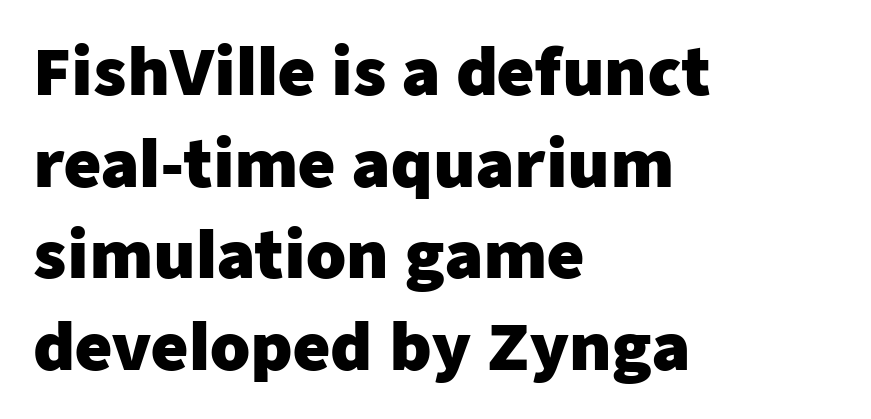
Notice how the passage keeps a crisp vertical edge on the left only. The face used here is proportionally spaced, like ordinary book or web type. Caption: bold face, heavy strokes. Every character sits straight up, as roman type does. This is sans-serif lettering, the kind often seen on screens and signage. Whoever set this chose a conventional vertical rhythm.
